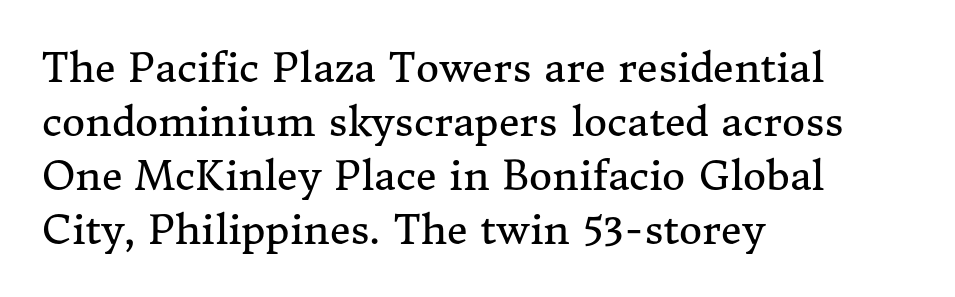
Q: Is the text bold? A: No.
Q: Is the text italic (slanted)? A: No, it is upright.
Q: Is the typeface a serif or a sans-serif typeface? A: Serif.
Q: Is the text underlined? A: No.
Q: How is the paragraph aligned? A: Left-aligned.
Q: Is the spacing between letters normal or unusually wide? A: Normal.
Q: Is the spacing between lines tight, normal or loose? A: Normal.
Q: Width (condensed, normal, or wide)? A: Normal.
Q: Stroke contrast? A: Medium.
Q: x-height? A: Medium.
Q: Monospaced? A: No.
